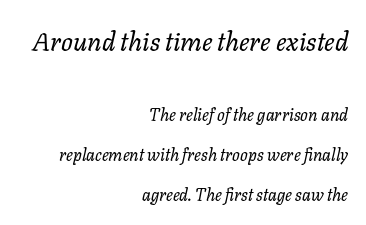
Q: Is the text bold? A: No.
Q: Is the text italic (slanted)? A: Yes, it leans right by about 11 degrees.
Q: Is the text underlined? A: No.
Q: How is the paragraph aligned? A: Right-aligned.
Q: Is the spacing between letters normal or unusually wide? A: Normal.
Q: Is the spacing between lines tight, normal or loose? A: Loose.
Q: Which block of text is set in a larger size, the first (top) or the second (bottom)? A: The first (top) one.
